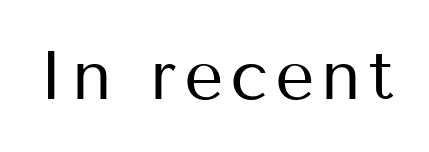
Q: Is the text bold? A: No.
Q: Is the text italic (slanted)? A: No, it is upright.
Q: Is the typeface a serif or a sans-serif typeface? A: Sans-serif.
Q: Is the text underlined? A: No.
Q: Width (condensed, normal, or wide)? A: Normal.
Q: Stroke contrast? A: Medium.
Q: x-height? A: Medium.
Q: Monospaced? A: No.
